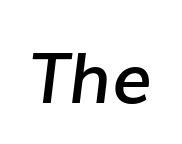
{"italic": "yes", "lean": "right", "slant_degrees": 7, "bold": "semi", "weight": "semibold", "width": "normal", "stroke_contrast": "low", "x_height": "medium", "monospaced": "no", "underline": "no", "letter_spacing": "normal", "letter_spacing_em": 0.0, "glyph_px": 70}
